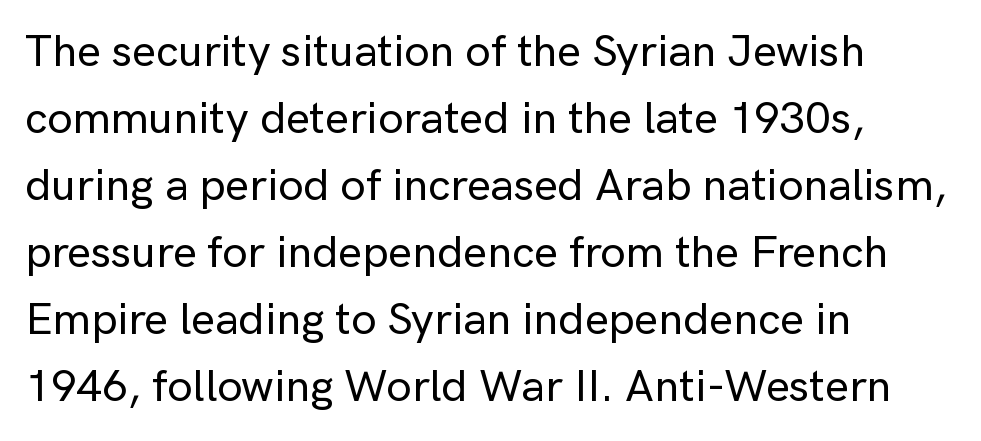
The image shows 45 px sans-serif type, upright; set left-aligned, normal line spacing (1.49x), normal letter spacing, not underlined; low stroke contrast and a medium x-height.
